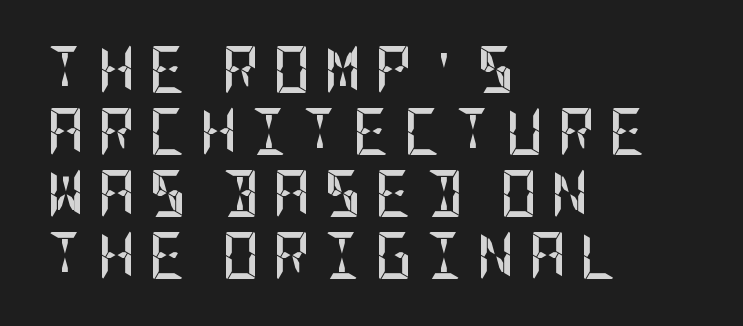
The foot of each line stays bare and open. The type sits square on the baseline with zero lean. The lines in this sample share a left origin and differ only in where they stop. Typographic density is high because the face is bold. Unlike a traditional serif, this face leaves its strokes unadorned. Leading: standard.
